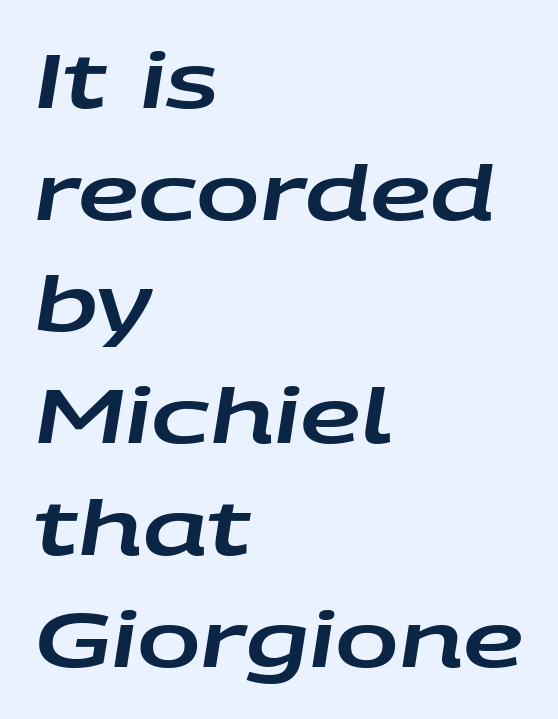
Q: Is the text italic (slanted)? A: Yes, it leans right by about 9 degrees.
Q: Is the text underlined? A: No.
Q: How is the paragraph aligned? A: Left-aligned.
Q: Is the spacing between letters normal or unusually wide? A: Normal.
Q: Is the spacing between lines tight, normal or loose? A: Normal.
Q: Width (condensed, normal, or wide)? A: Wide.
Q: Stroke contrast? A: Low.
Q: x-height? A: Large.
Q: Monospaced? A: No.
